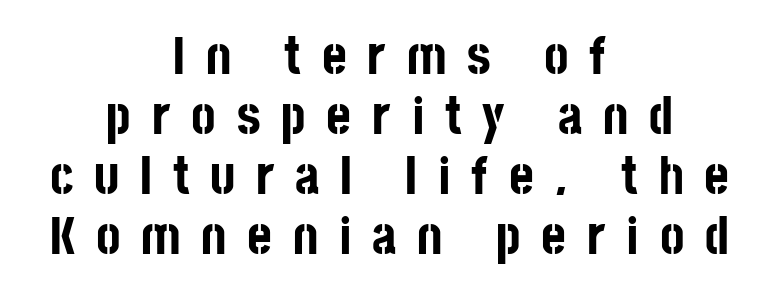
Reading down the block, each line starts at a different indent, mirrored at its end. Students, observe: this is what under-led, compact text looks like. The characters display no serif detailing; their extremities are plain. Plain, unruled lines of type.
